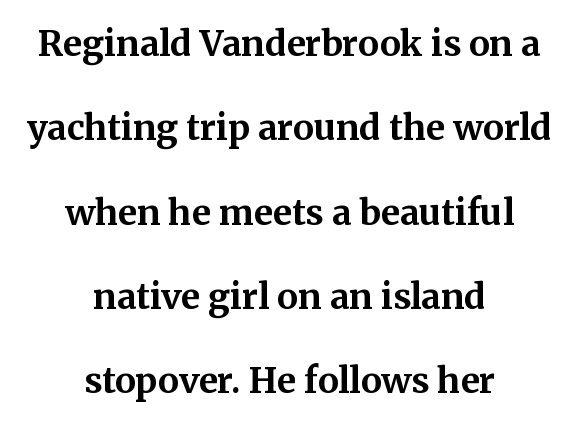
The image shows 35 px bold serif type, upright; set centered, loose line spacing (2.41x), normal letter spacing, not underlined; medium stroke contrast and a medium x-height.
